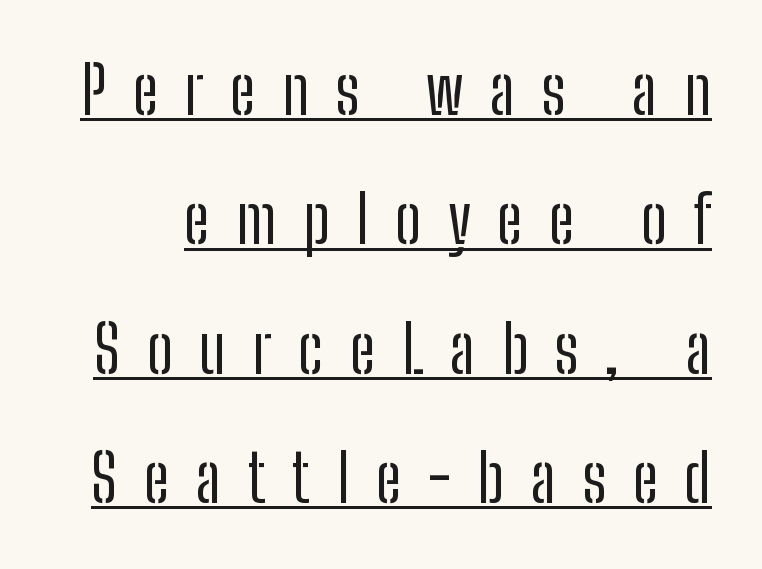
{"serif": "no", "italic": "no", "bold": "no", "weight": "regular", "width": "condensed", "stroke_contrast": "low", "x_height": "medium", "monospaced": "no", "underline": "yes", "line_spacing": "loose", "line_spacing_ratio": 1.99, "letter_spacing": "wide", "letter_spacing_em": 0.41, "glyph_px": 65}
